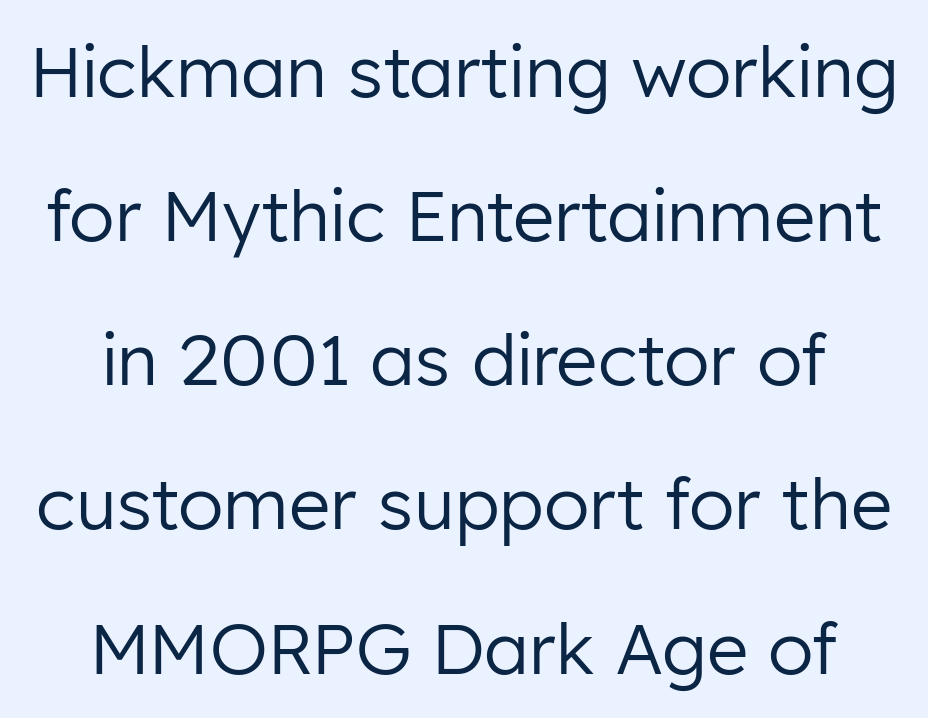
The image shows 71 px regular-weight sans-serif type, upright; set loose line spacing (2.03x), normal letter spacing, not underlined; low stroke contrast and a medium x-height.
